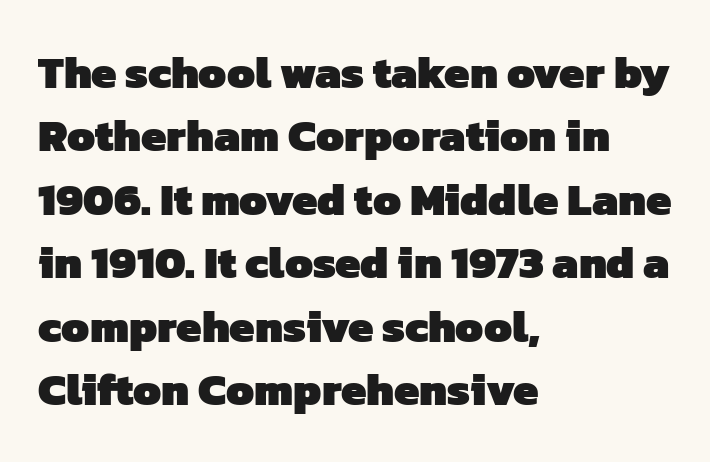
The space between consecutive lines is moderate. The characters display no serif detailing; their extremities are plain. These lines stack with their left ends in a neat column. Heft: maximum for text — a bold. Plain, unruled lines of type.
